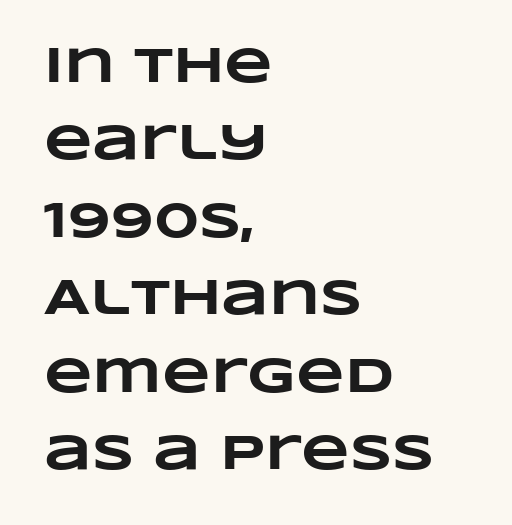
This is heavy type, rendered in bold. Reading down the column, the eye jumps a familiar distance to each next line. Descenders are the only things crossing below the line. Is the letter spacing exaggerated? No — it looks like the ordinary default.
